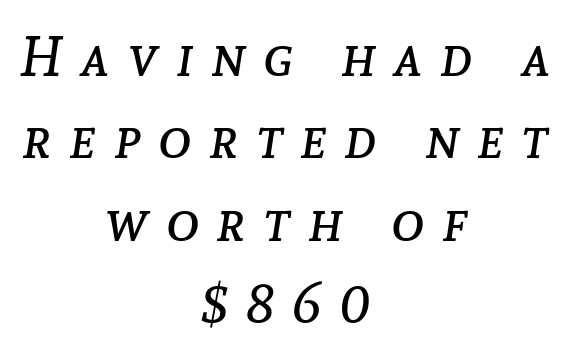
The image shows 56 px regular-weight type, italic (leaning right); set centered, normal line spacing (1.47x), unusually wide letter spacing (+0.32 em), not underlined; low stroke contrast and a medium x-height.
